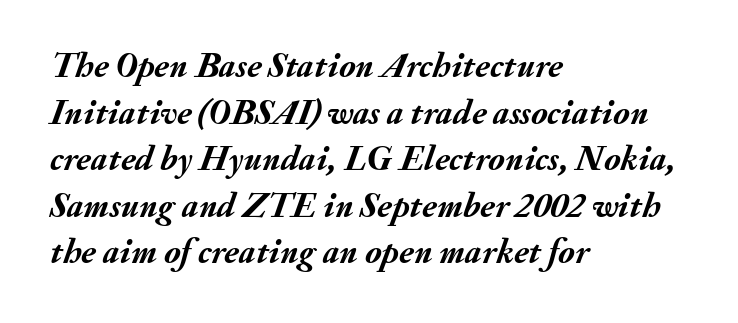
The image shows 35 px semibold type, italic (leaning right); set left-aligned, normal line spacing (1.33x), normal letter spacing, not underlined; medium stroke contrast and a small x-height.
